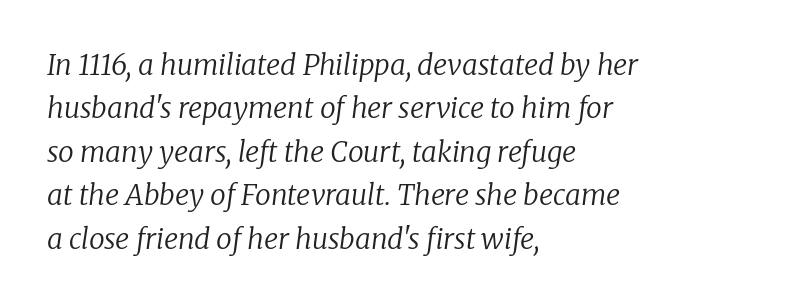
Q: Is the text bold? A: No.
Q: Is the text italic (slanted)? A: Yes, it leans right by about 8 degrees.
Q: Is the typeface a serif or a sans-serif typeface? A: Serif.
Q: Is the text underlined? A: No.
Q: How is the paragraph aligned? A: Left-aligned.
Q: Is the spacing between letters normal or unusually wide? A: Normal.
Q: Is the spacing between lines tight, normal or loose? A: Normal.
Q: Width (condensed, normal, or wide)? A: Normal.
Q: Stroke contrast? A: Low.
Q: x-height? A: Medium.
Q: Monospaced? A: No.
